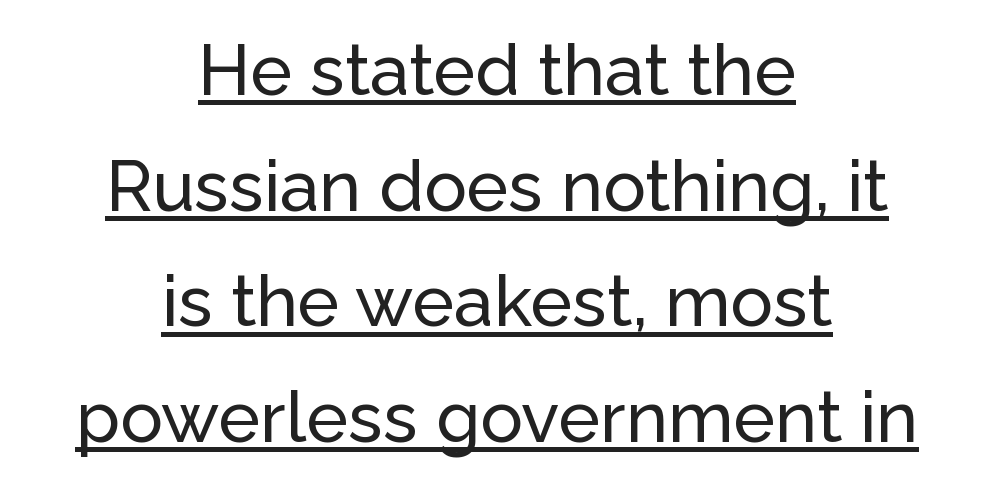
The image shows 71 px sans-serif type, upright; set centered, normal line spacing (1.63x), normal letter spacing, underlined; low stroke contrast and a medium x-height.
